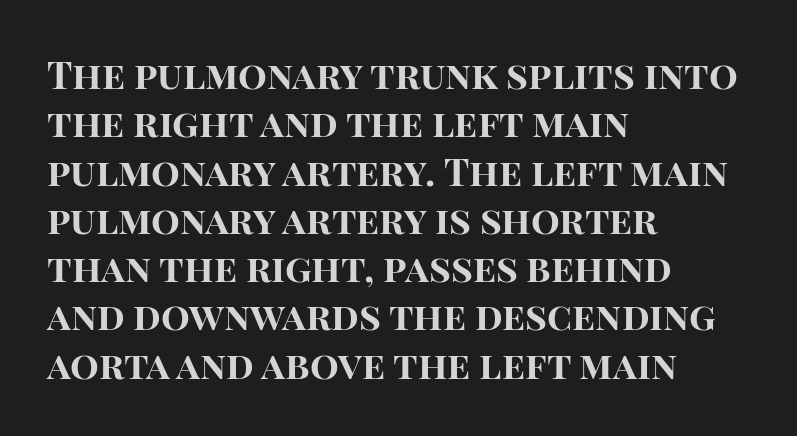
Q: Is the text bold? A: Yes.
Q: Is the text italic (slanted)? A: No, it is upright.
Q: Is the typeface a serif or a sans-serif typeface? A: Sans-serif.
Q: Is the text underlined? A: No.
Q: How is the paragraph aligned? A: Left-aligned.
Q: Is the spacing between letters normal or unusually wide? A: Normal.
Q: Is the spacing between lines tight, normal or loose? A: Normal.
Q: Width (condensed, normal, or wide)? A: Normal.
Q: Stroke contrast? A: High.
Q: x-height? A: Large.
Q: Monospaced? A: No.
